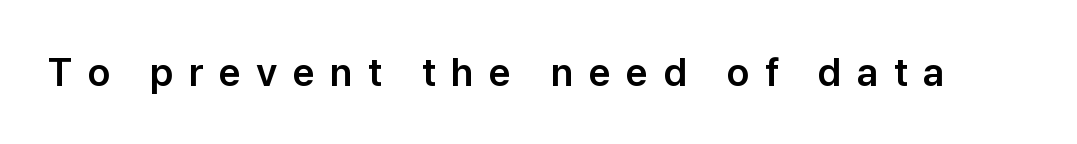
{"serif": "no", "italic": "no", "width": "normal", "stroke_contrast": "low", "x_height": "medium", "monospaced": "no", "underline": "no", "letter_spacing": "wide", "letter_spacing_em": 0.39, "glyph_px": 39}
